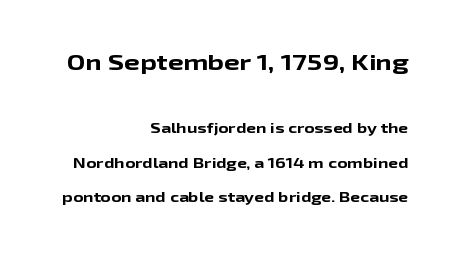
Q: Is the text bold? A: Yes.
Q: Is the text italic (slanted)? A: No, it is upright.
Q: Is the text underlined? A: No.
Q: How is the paragraph aligned? A: Right-aligned.
Q: Is the spacing between letters normal or unusually wide? A: Normal.
Q: Is the spacing between lines tight, normal or loose? A: Loose.
Q: Which block of text is set in a larger size, the first (top) or the second (bottom)? A: The first (top) one.
